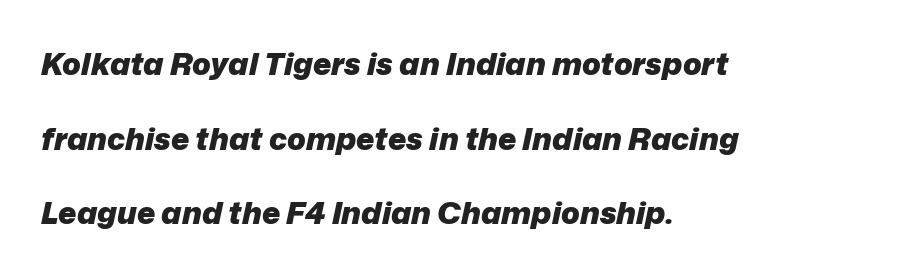
The image shows 31 px heavy type, italic (leaning right); set left-aligned, loose line spacing (2.41x), normal letter spacing, not underlined; low stroke contrast and a medium x-height.
